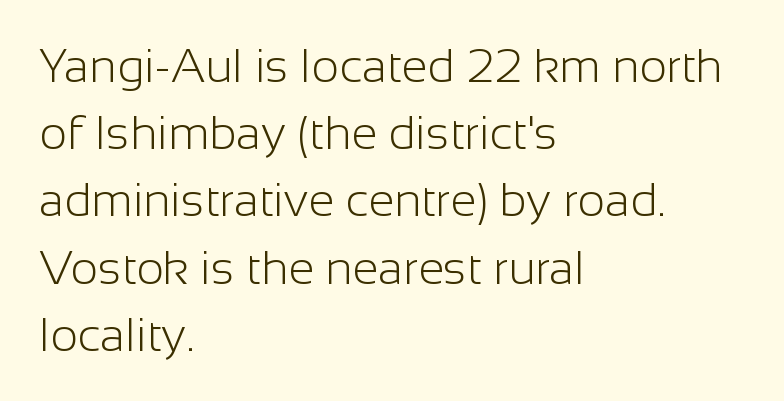
{"serif": "no", "italic": "no", "bold": "no", "weight": "light", "width": "normal", "stroke_contrast": "low", "x_height": "medium", "monospaced": "no", "underline": "no", "align": "left", "line_spacing": "normal", "line_spacing_ratio": 1.43, "letter_spacing": "normal", "letter_spacing_em": 0.0, "glyph_px": 47}
